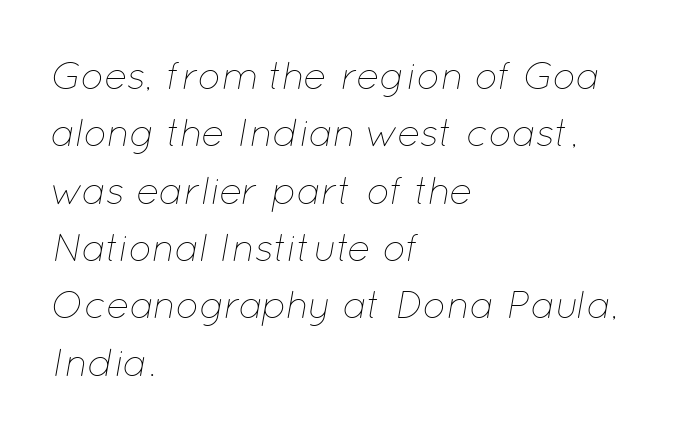
{"italic": "yes", "lean": "right", "slant_degrees": 12, "bold": "no", "weight": "thin", "width": "normal", "stroke_contrast": "low", "x_height": "medium", "monospaced": "no", "underline": "no", "align": "left", "line_spacing": "normal", "line_spacing_ratio": 1.47, "letter_spacing": "normal", "letter_spacing_em": 0.0, "glyph_px": 39}
